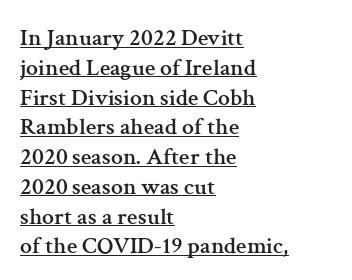
Tracking here is standard; glyphs follow each other at the usual distance. Nope, not italic — everything's standing straight. Each line starts at the same left margin while the right side varies. What decoration does the sample have? An underline.
